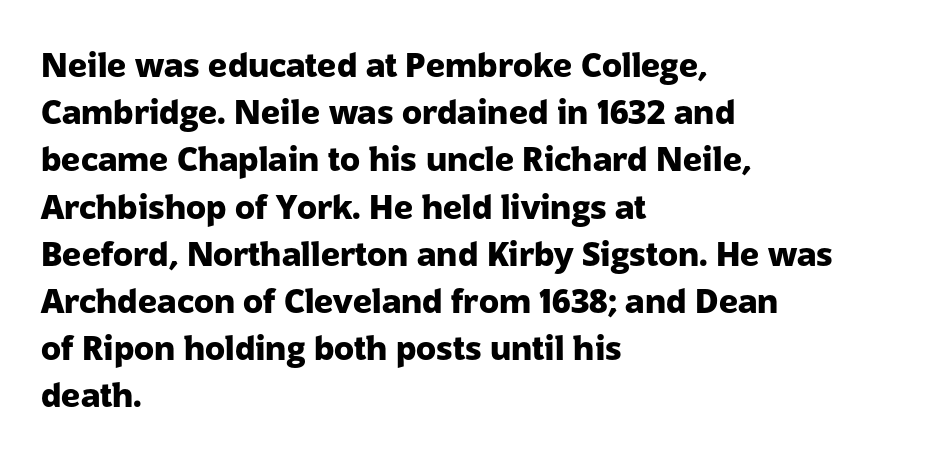
The image shows 33 px heavy sans-serif type, upright; set left-aligned, normal line spacing (1.43x), normal letter spacing, not underlined; low stroke contrast and a medium x-height.
